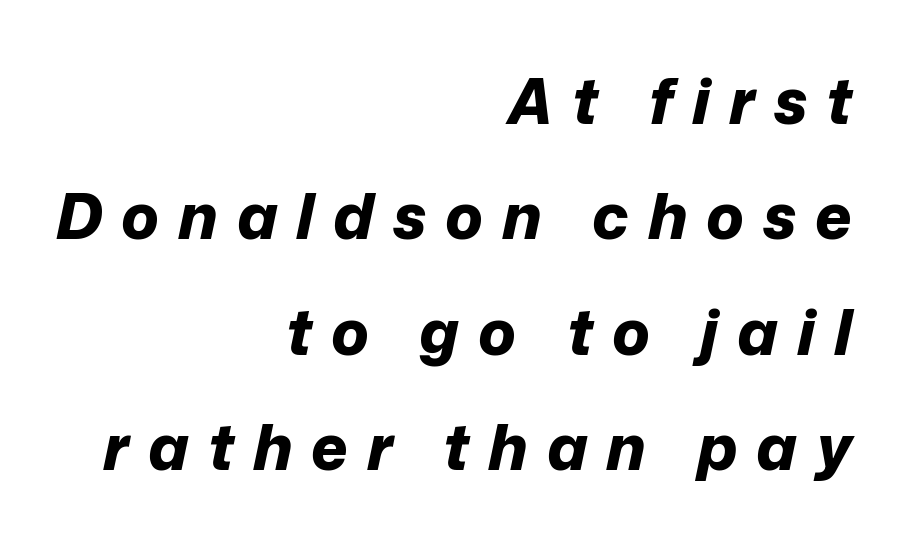
The whole block is typeset with a tilt. The gaps between neighbouring characters are conspicuously large. You could not count columns in this text — the font is proportionally spaced. These lines carry a lot of weight — the face is fully bold.
